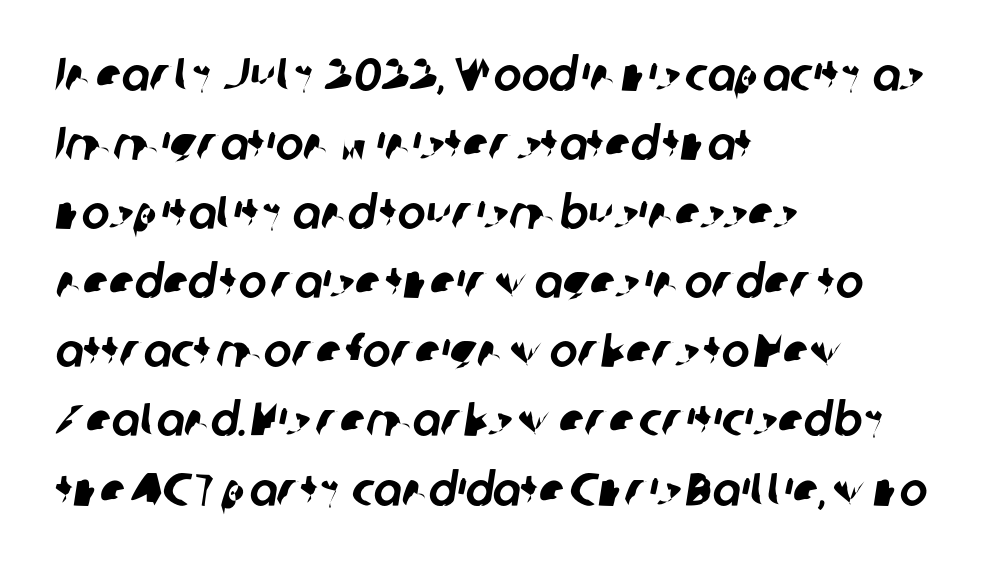
{"serif": "no", "width": "normal", "stroke_contrast": "low", "x_height": "medium", "monospaced": "no", "underline": "no", "align": "left", "line_spacing": "normal", "line_spacing_ratio": 1.47, "letter_spacing": "normal", "letter_spacing_em": 0.0, "glyph_px": 47}
